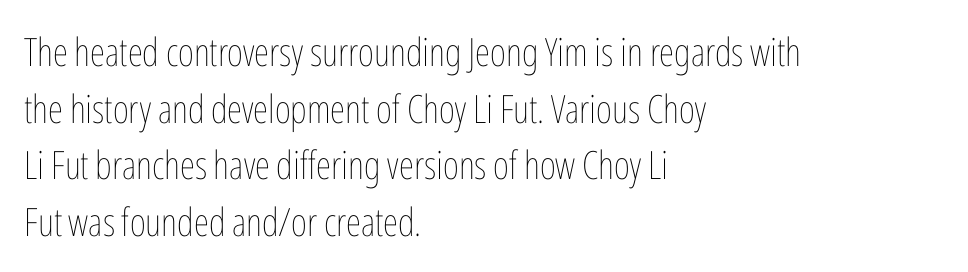
{"italic": "no", "bold": "no", "weight": "thin", "width": "condensed", "stroke_contrast": "low", "x_height": "medium", "monospaced": "no", "underline": "no", "align": "left", "line_spacing": "normal", "line_spacing_ratio": 1.45, "letter_spacing": "normal", "letter_spacing_em": 0.0, "glyph_px": 39}
